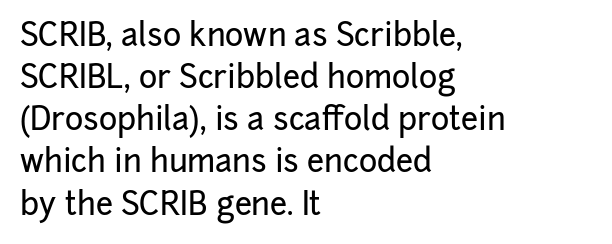
Tracking value appears to be zero — textbook default spacing. Honestly, there is no underline to notice here at all. Do the characters align in a grid? No, the font is proportional. All the whitespace from short lines collects on the right.
